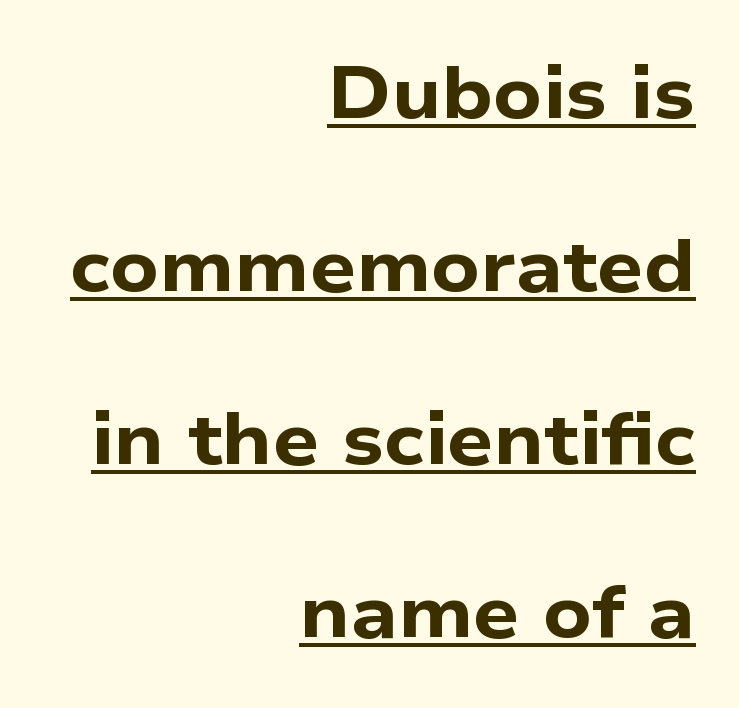
These words are printed bold, with thick strokes throughout. Character widths vary here, with narrow letters taking less room than wide ones. Reading down the block, your eye finds every line finishing at a fixed right position. Font category for this specimen: sans-serif. A typesetter would call this leading open, well beyond the default.
